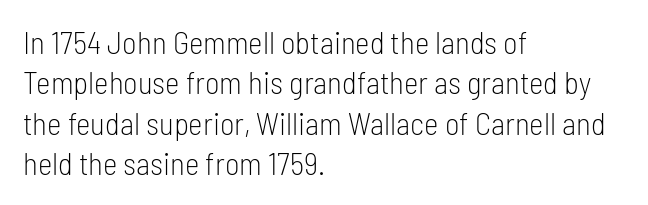
Q: Is the text bold? A: No.
Q: Is the text italic (slanted)? A: No, it is upright.
Q: Is the typeface a serif or a sans-serif typeface? A: Sans-serif.
Q: Is the text underlined? A: No.
Q: How is the paragraph aligned? A: Left-aligned.
Q: Is the spacing between letters normal or unusually wide? A: Normal.
Q: Is the spacing between lines tight, normal or loose? A: Normal.
Q: Width (condensed, normal, or wide)? A: Condensed.
Q: Stroke contrast? A: Low.
Q: x-height? A: Medium.
Q: Monospaced? A: No.
